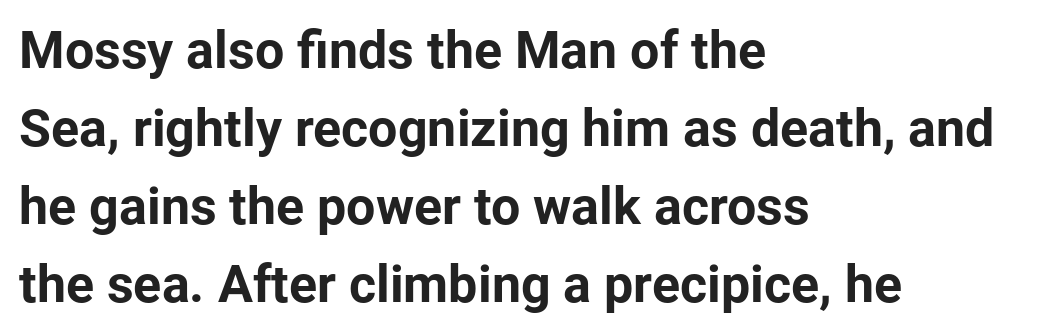
{"serif": "no", "italic": "no", "bold": "yes", "weight": "bold", "width": "normal", "stroke_contrast": "low", "x_height": "medium", "monospaced": "no", "underline": "no", "align": "left", "line_spacing": "normal", "line_spacing_ratio": 1.5, "letter_spacing": "normal", "letter_spacing_em": 0.0, "glyph_px": 52}
